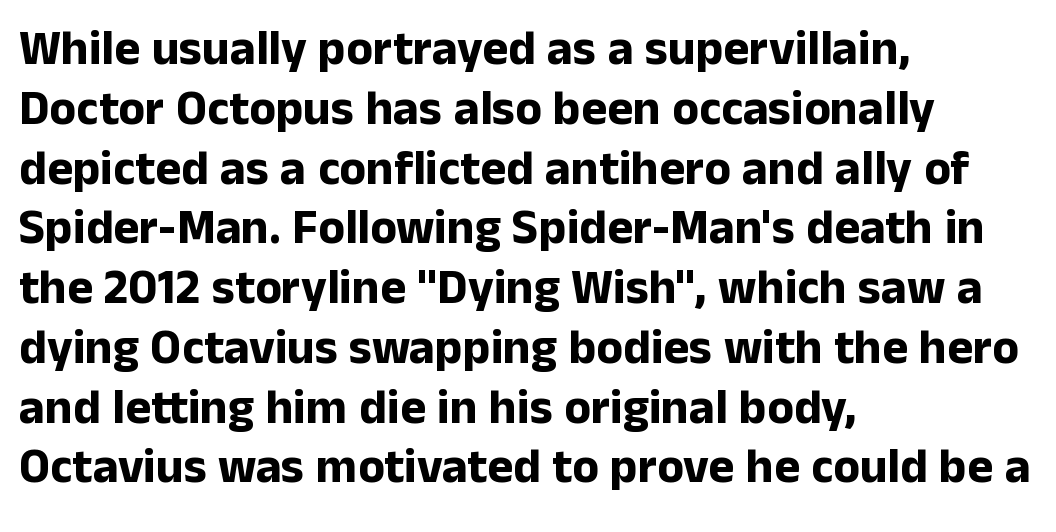
The image shows 49 px bold sans-serif type, upright; set left-aligned, line spacing 1.22x, normal letter spacing, not underlined; low stroke contrast and a medium x-height.
